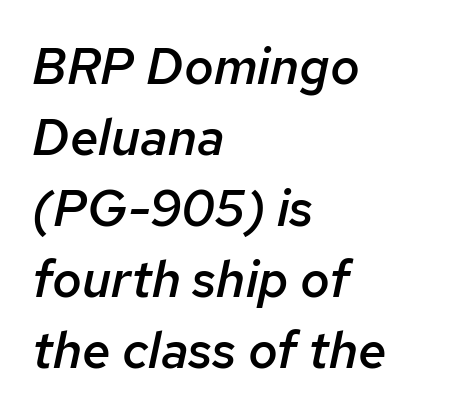
Q: Is the text bold? A: Semi-bold.
Q: Is the text italic (slanted)? A: Yes, it leans right by about 12 degrees.
Q: Is the text underlined? A: No.
Q: How is the paragraph aligned? A: Left-aligned.
Q: Is the spacing between letters normal or unusually wide? A: Normal.
Q: Is the spacing between lines tight, normal or loose? A: Normal.
Q: Width (condensed, normal, or wide)? A: Normal.
Q: Stroke contrast? A: Low.
Q: x-height? A: Medium.
Q: Monospaced? A: No.
